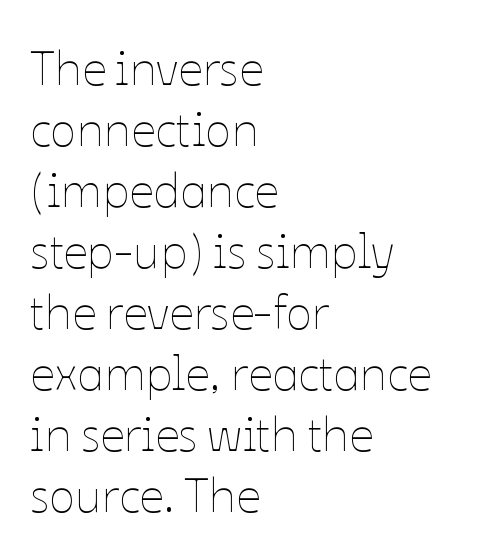
Q: Is the text bold? A: No.
Q: Is the text italic (slanted)? A: No, it is upright.
Q: Is the text underlined? A: No.
Q: How is the paragraph aligned? A: Left-aligned.
Q: Is the spacing between letters normal or unusually wide? A: Normal.
Q: Is the spacing between lines tight, normal or loose? A: Normal.
Q: Width (condensed, normal, or wide)? A: Normal.
Q: Stroke contrast? A: Low.
Q: x-height? A: Medium.
Q: Monospaced? A: No.
